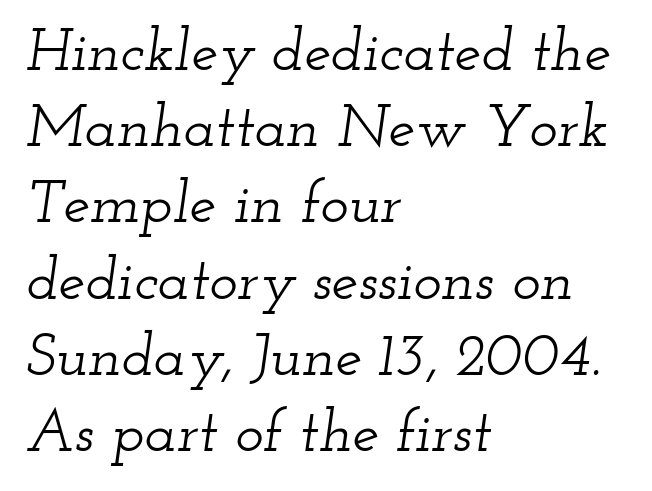
Q: Is the text italic (slanted)? A: Yes, it leans right by about 12 degrees.
Q: Is the typeface a serif or a sans-serif typeface? A: Serif.
Q: Is the text underlined? A: No.
Q: How is the paragraph aligned? A: Left-aligned.
Q: Is the spacing between letters normal or unusually wide? A: Normal.
Q: Is the spacing between lines tight, normal or loose? A: Normal.
Q: Width (condensed, normal, or wide)? A: Wide.
Q: Stroke contrast? A: Low.
Q: x-height? A: Small.
Q: Monospaced? A: No.
